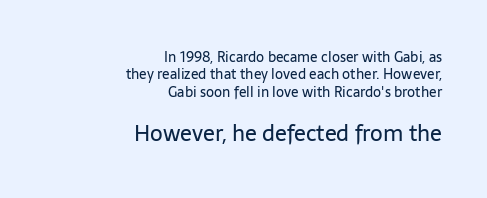
The characters are drawn with everyday or finer stroke widths. The setting favours the right margin, as signatures and pull-quotes sometimes do. Tracking here is standard; glyphs follow each other at the usual distance. The typography opts for an upright posture over an oblique one. The zone under the glyphs is completely vacant.
